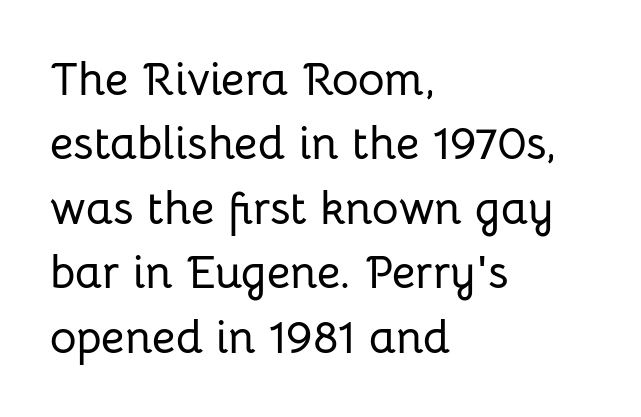
The image shows 46 px sans-serif type, upright; set left-aligned, normal line spacing (1.4x), normal letter spacing, not underlined; low stroke contrast and a medium x-height.
